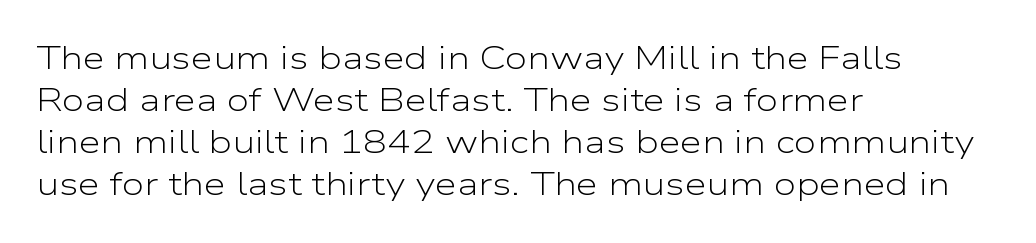
Observe the absence of serifs on each vertical stroke in this sample. Quick note: underline off. Weight: not bold — regular or lighter. Spacing verdict: proportional, widths tailored to each character. These lines stack with their left ends in a neat column.
